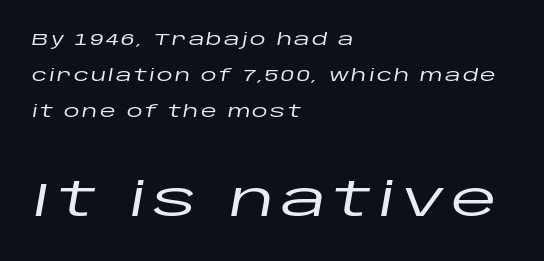
Q: Is the text italic (slanted)? A: Yes, it leans right by about 10 degrees.
Q: Is the text underlined? A: No.
Q: How is the paragraph aligned? A: Left-aligned.
Q: Is the spacing between lines tight, normal or loose? A: Loose.
Q: Which block of text is set in a larger size, the first (top) or the second (bottom)? A: The second (bottom) one.
Q: Width (condensed, normal, or wide)? A: Wide.
Q: Stroke contrast? A: Low.
Q: x-height? A: Large.
Q: Monospaced? A: No.
